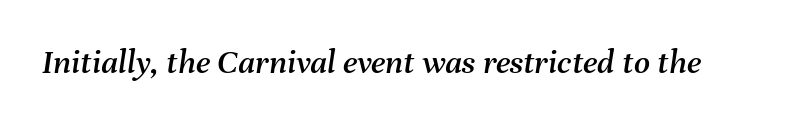
{"italic": "yes", "lean": "right", "slant_degrees": 8, "width": "normal", "stroke_contrast": "medium", "x_height": "medium", "monospaced": "no", "underline": "no", "letter_spacing": "normal", "letter_spacing_em": 0.0, "glyph_px": 35}
